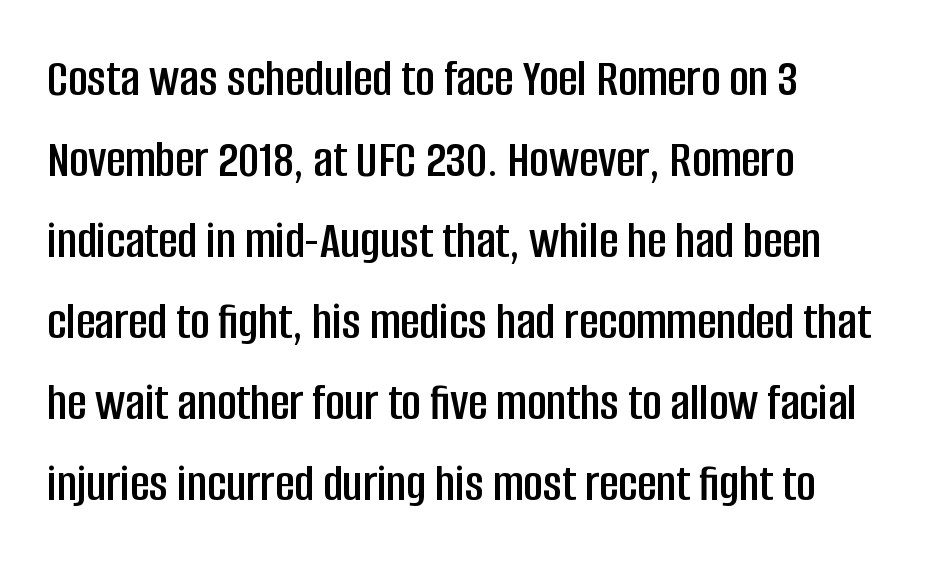
{"serif": "no", "italic": "no", "width": "condensed", "stroke_contrast": "low", "x_height": "large", "monospaced": "no", "underline": "no", "align": "left", "line_spacing": "normal", "line_spacing_ratio": 1.53, "letter_spacing": "normal", "letter_spacing_em": 0.0, "glyph_px": 53}
